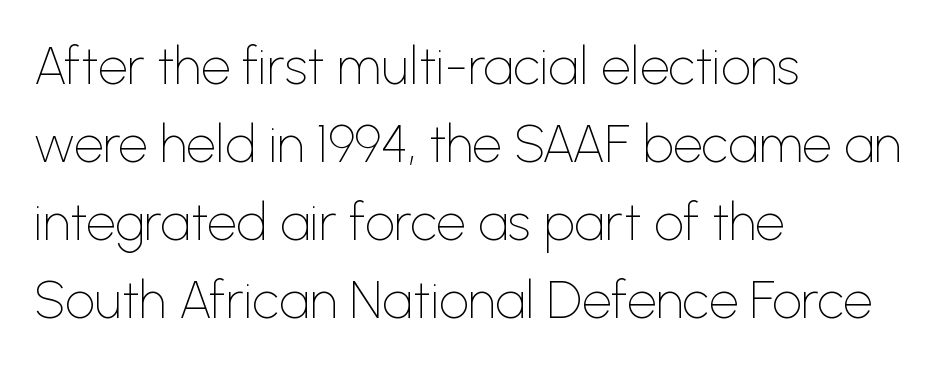
These lines keep a tight, regular rhythm from letter to letter. Regarding serifs, this sample does without them. On a weight scale, this lands at 450 or below. These lines sit exactly where default settings would place them.
